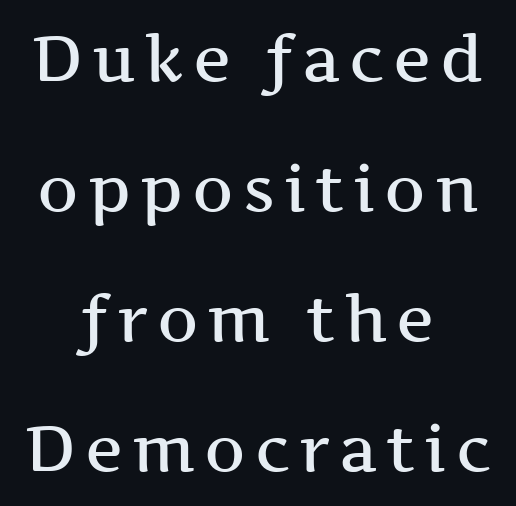
Q: Is the text bold? A: Semi-bold.
Q: Is the text italic (slanted)? A: No, it is upright.
Q: Is the typeface a serif or a sans-serif typeface? A: Serif.
Q: Is the text underlined? A: No.
Q: How is the paragraph aligned? A: Centered.
Q: Is the spacing between lines tight, normal or loose? A: Loose.
Q: Width (condensed, normal, or wide)? A: Wide.
Q: Stroke contrast? A: Medium.
Q: x-height? A: Medium.
Q: Monospaced? A: No.
